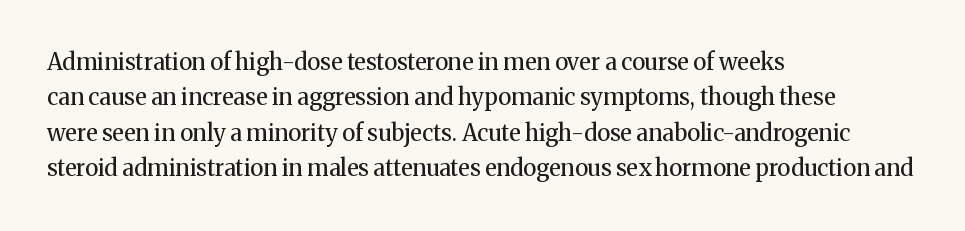
{"italic": "no", "bold": "no", "underline": "no", "align": "left", "line_spacing": "normal", "line_spacing_ratio": 1.54, "letter_spacing": "normal", "letter_spacing_em": 0.0, "glyph_px": 23}
